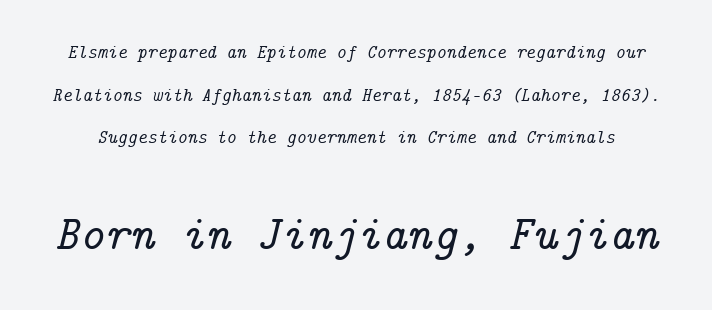
In terms of leading, this rendering errs on the spacious side. The more generous point size was reserved for the lower chunk. The baseline area is clear. The rendering keeps characters at their native spacing.
